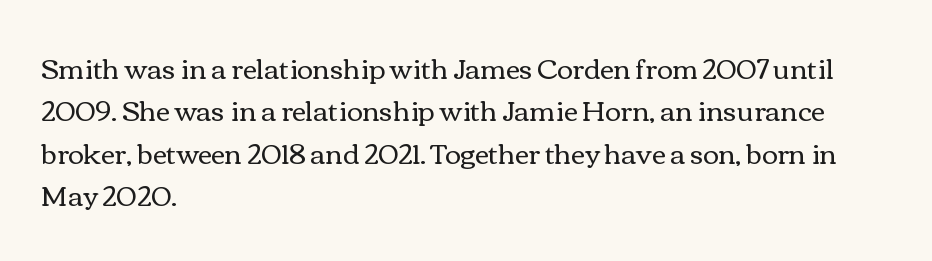
Q: Is the text bold? A: No.
Q: Is the text italic (slanted)? A: No, it is upright.
Q: Is the text underlined? A: No.
Q: How is the paragraph aligned? A: Left-aligned.
Q: Is the spacing between letters normal or unusually wide? A: Normal.
Q: Is the spacing between lines tight, normal or loose? A: Normal.
